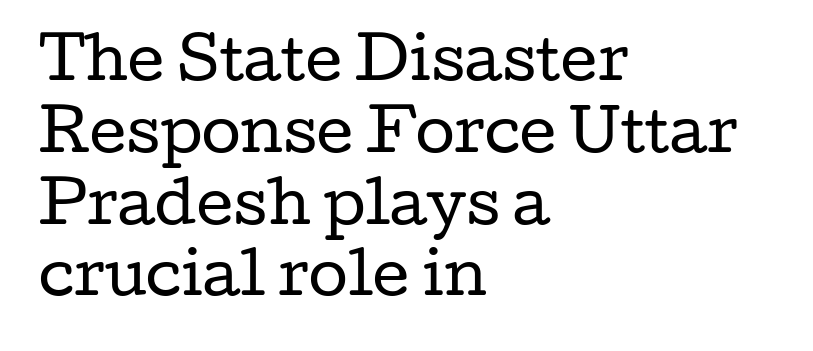
The image shows 57 px regular-weight, wide serif type, upright; set left-aligned, normal line spacing (1.26x), normal letter spacing, not underlined; low stroke contrast and a medium x-height.
